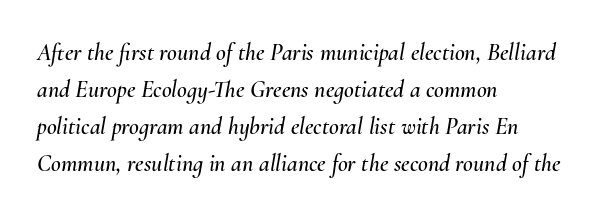
Q: Is the text italic (slanted)? A: Yes, it leans right by about 10 degrees.
Q: Is the text underlined? A: No.
Q: How is the paragraph aligned? A: Left-aligned.
Q: Is the spacing between letters normal or unusually wide? A: Normal.
Q: Is the spacing between lines tight, normal or loose? A: Normal.
